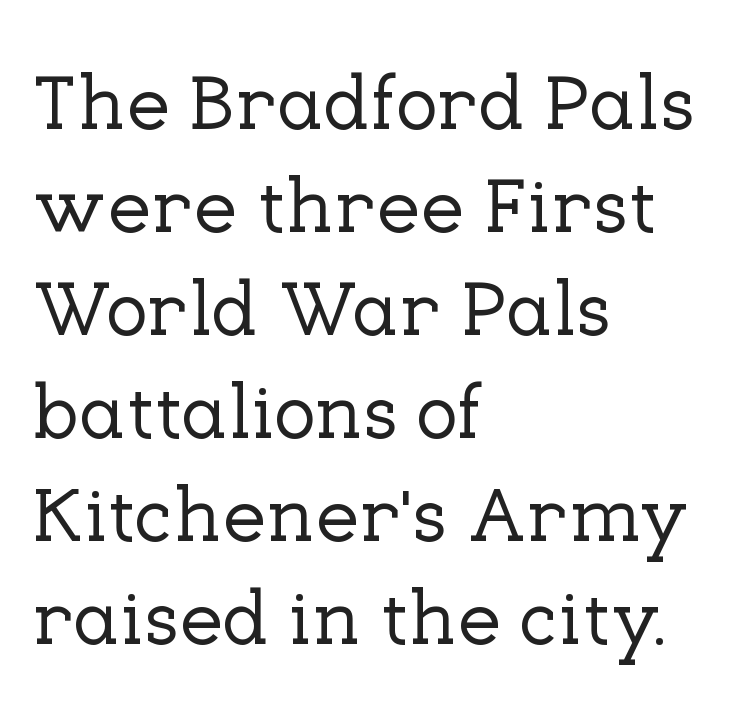
Q: Is the text italic (slanted)? A: No, it is upright.
Q: Is the typeface a serif or a sans-serif typeface? A: Serif.
Q: Is the text underlined? A: No.
Q: How is the paragraph aligned? A: Left-aligned.
Q: Is the spacing between letters normal or unusually wide? A: Normal.
Q: Is the spacing between lines tight, normal or loose? A: Normal.
Q: Width (condensed, normal, or wide)? A: Normal.
Q: Stroke contrast? A: Low.
Q: x-height? A: Medium.
Q: Monospaced? A: No.
